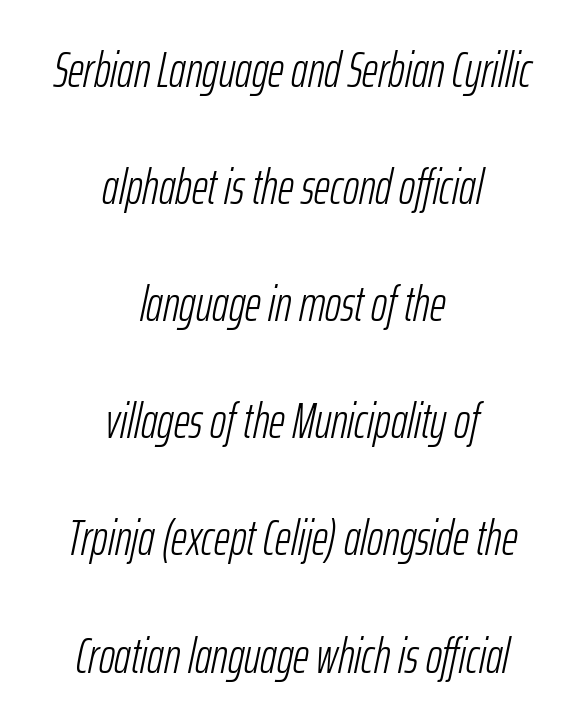
Compared with ordinary roman type, these characters are visibly tilted. One-word summary of the alignment: center. Between one letter and the next there's only the usual sliver of space. In terms of leading, this rendering errs on the spacious side. The strokes carry an ordinary text weight at most.
